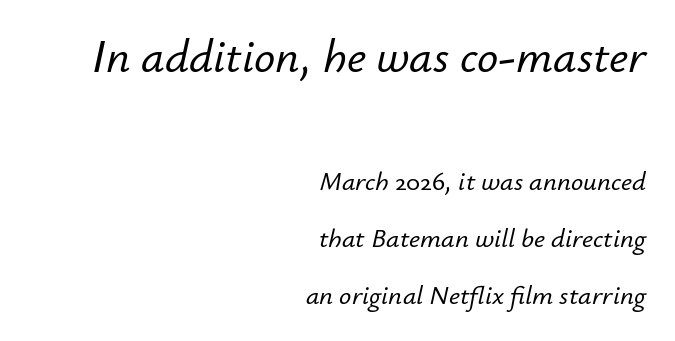
{"italic": "yes", "lean": "right", "slant_degrees": 12, "width": "normal", "stroke_contrast": "low", "x_height": "small", "monospaced": "no", "underline": "no", "align": "right", "line_spacing": "loose", "line_spacing_ratio": 2.1, "letter_spacing": "normal", "letter_spacing_em": 0.0, "larger_block": "first", "size_ratio": 1.74, "glyph_px": 47}
